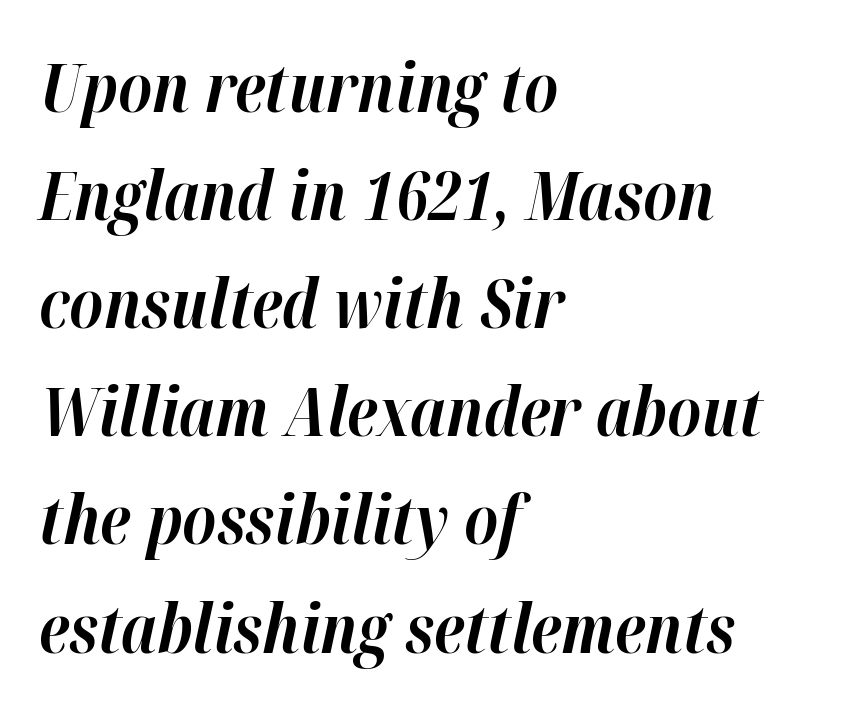
One-word summary of the alignment: left. The line-height multiplier appears to be the usual default. The face used here has the dense, thick strokes of a bold. A typesetter would call this proportional, since set widths differ per character.
